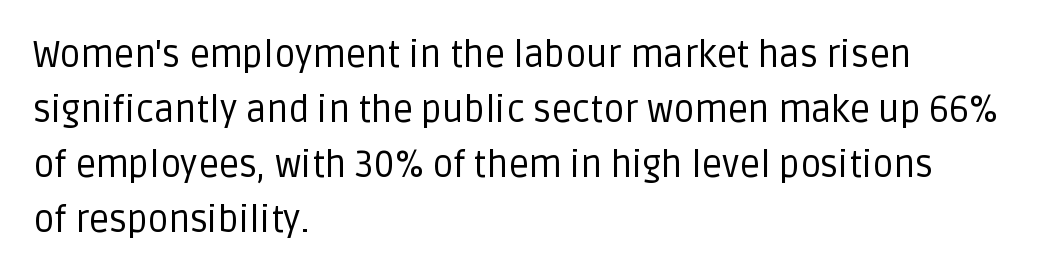
{"serif": "no", "italic": "no", "bold": "no", "weight": "regular", "width": "normal", "stroke_contrast": "low", "x_height": "large", "monospaced": "no", "underline": "no", "align": "left", "line_spacing": "normal", "line_spacing_ratio": 1.53, "letter_spacing": "normal", "letter_spacing_em": 0.0, "glyph_px": 36}
